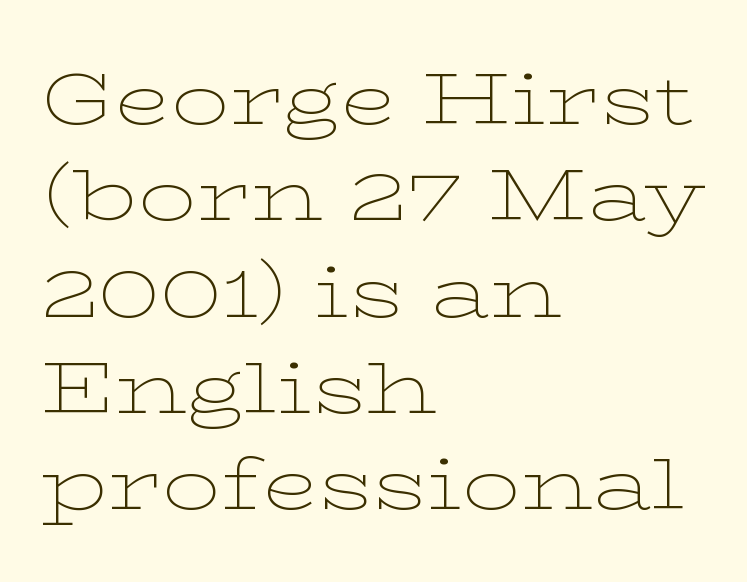
The image shows 73 px thin, wide serif type, upright; set left-aligned, normal line spacing (1.32x), normal letter spacing, not underlined; low stroke contrast and a medium x-height.
